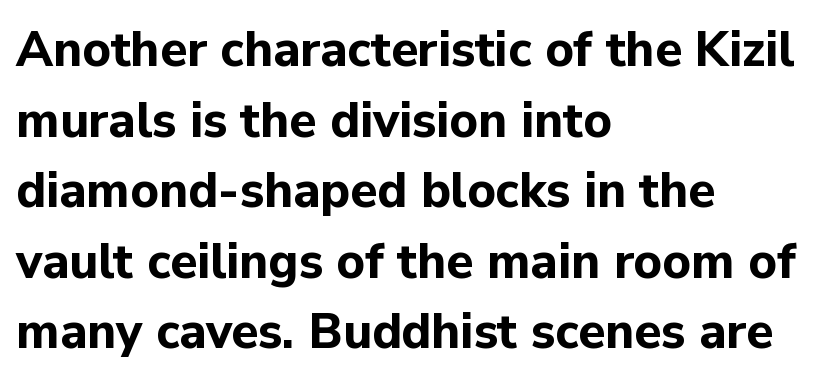
{"serif": "no", "italic": "no", "bold": "yes", "weight": "bold", "width": "normal", "stroke_contrast": "low", "x_height": "medium", "monospaced": "no", "underline": "no", "align": "left", "line_spacing": "normal", "line_spacing_ratio": 1.44, "letter_spacing": "normal", "letter_spacing_em": 0.0, "glyph_px": 49}
